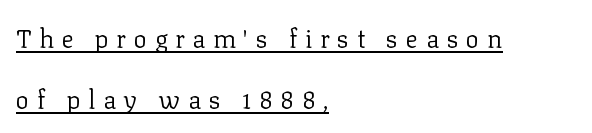
The image shows 25 px text type, upright; set left-aligned, loose line spacing (2.43x), unusually wide letter spacing (+0.31 em), underlined.
